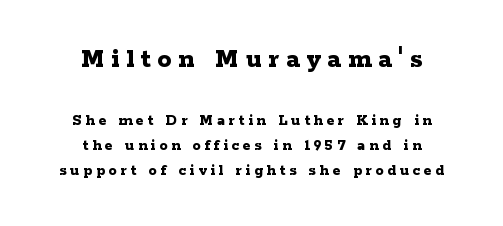
{"serif": "yes", "italic": "no", "bold": "yes", "weight": "bold", "width": "wide", "stroke_contrast": "low", "x_height": "medium", "monospaced": "no", "underline": "no", "align": "center", "line_spacing": "normal", "line_spacing_ratio": 1.58, "letter_spacing": "wide", "letter_spacing_em": 0.24, "larger_block": "first", "size_ratio": 1.75, "glyph_px": 28}
